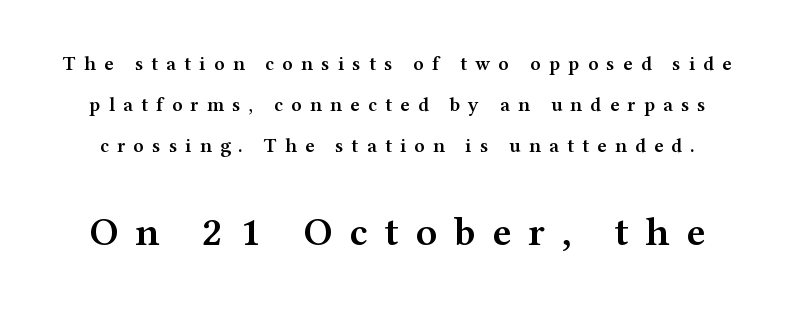
The image shows 41 px semibold, wide serif type, upright; set loose line spacing (2.06x), unusually wide letter spacing (+0.41 em), not underlined; the second (bottom) block is 2.05x larger; medium stroke contrast and a medium x-height.
